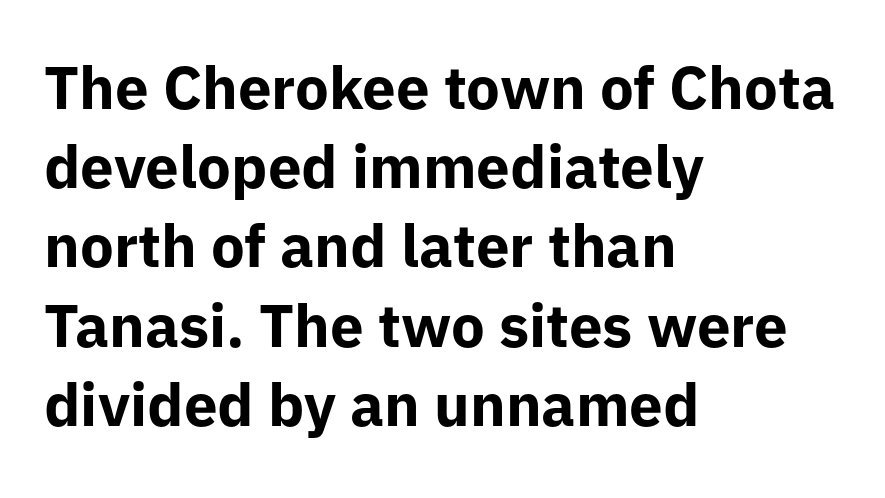
{"serif": "no", "italic": "no", "bold": "yes", "weight": "bold", "width": "normal", "stroke_contrast": "low", "x_height": "medium", "monospaced": "no", "underline": "no", "align": "left", "line_spacing": "normal", "line_spacing_ratio": 1.32, "letter_spacing": "normal", "letter_spacing_em": 0.0, "glyph_px": 60}
